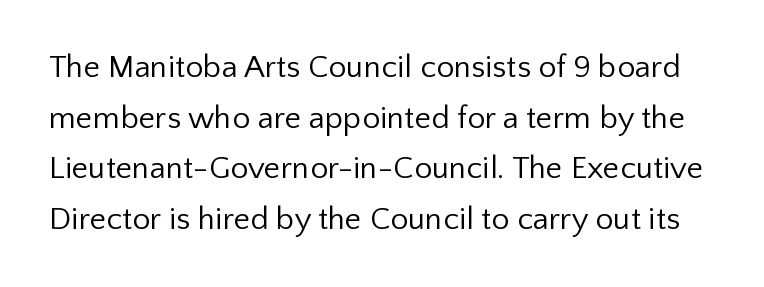
The image shows 32 px regular-weight sans-serif type, upright; set normal line spacing (1.58x), normal letter spacing, not underlined; low stroke contrast and a medium x-height.
